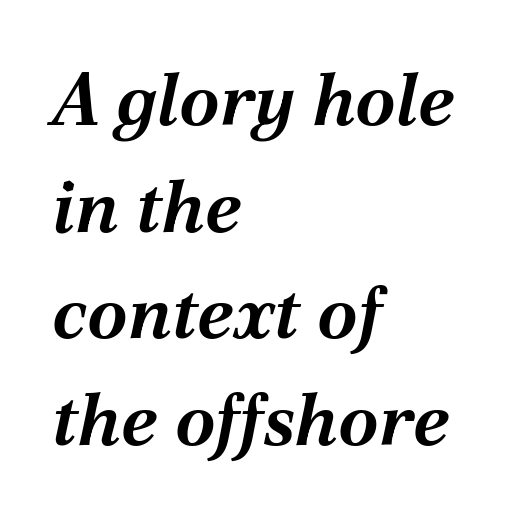
The image shows 73 px bold type, italic (leaning right); set left-aligned, normal line spacing (1.46x), normal letter spacing, not underlined; medium stroke contrast and a medium x-height.
